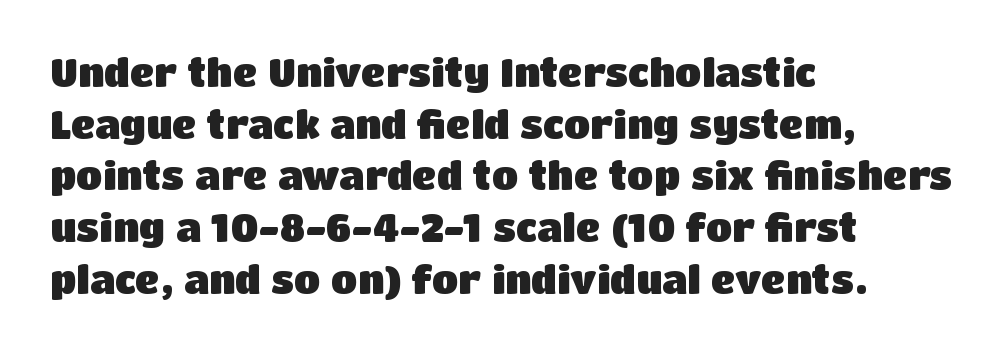
{"serif": "no", "italic": "no", "bold": "yes", "weight": "heavy", "width": "normal", "stroke_contrast": "low", "x_height": "large", "monospaced": "no", "underline": "no", "align": "left", "line_spacing": "normal", "line_spacing_ratio": 1.36, "letter_spacing": "normal", "letter_spacing_em": 0.0, "glyph_px": 38}
